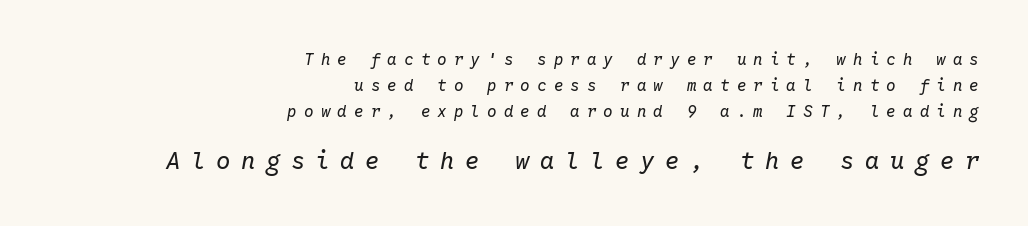
{"italic": "yes", "lean": "right", "slant_degrees": 10, "bold": "no", "underline": "no", "align": "right", "line_spacing": "normal", "line_spacing_ratio": 1.61, "letter_spacing": "wide", "letter_spacing_em": 0.44, "larger_block": "second", "size_ratio": 1.5, "glyph_px": 24}
